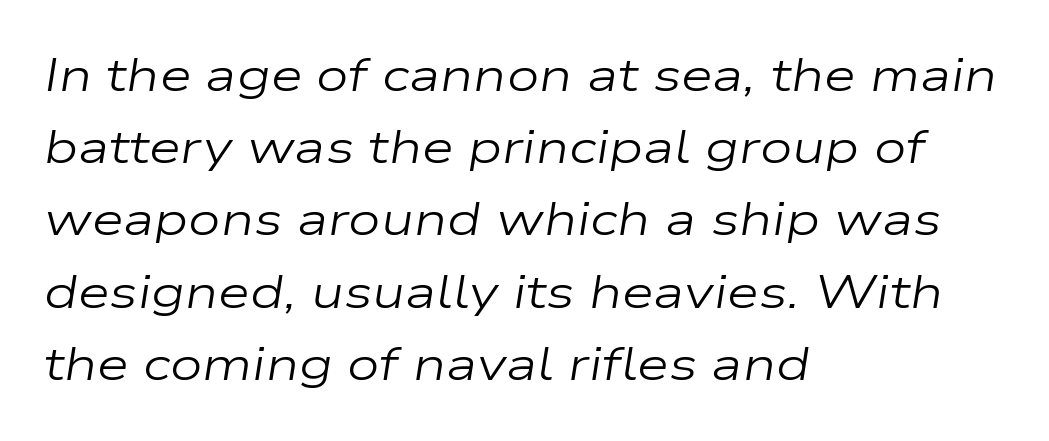
The image shows 46 px regular-weight, wide type, italic (leaning right); set left-aligned, normal line spacing (1.57x), normal letter spacing, not underlined; low stroke contrast and a medium x-height.
